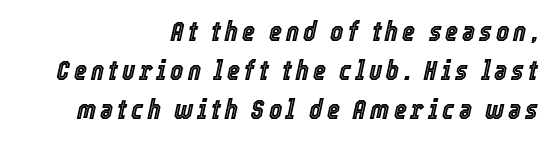
The image shows 28 px condensed type, italic (leaning right); set right-aligned, normal line spacing (1.39x), not underlined; a medium x-height.
